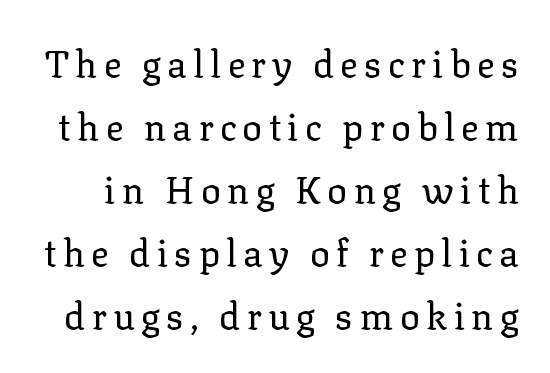
The image shows 37 px regular-weight serif type, upright; set normal line spacing (1.7x), not underlined; low stroke contrast and a medium x-height.
